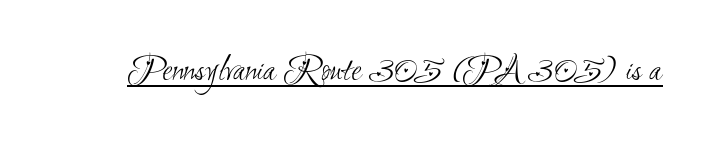
Q: Is the text bold? A: No.
Q: Is the typeface a serif or a sans-serif typeface? A: Sans-serif.
Q: Is the text underlined? A: Yes.
Q: Is the spacing between letters normal or unusually wide? A: Normal.
Q: Width (condensed, normal, or wide)? A: Condensed.
Q: Stroke contrast? A: Medium.
Q: x-height? A: Small.
Q: Monospaced? A: No.
